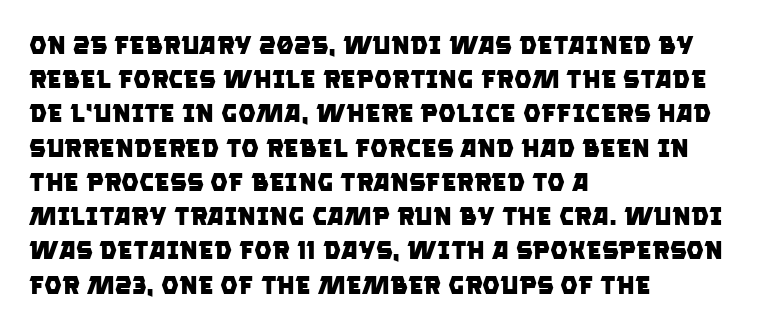
The image shows 25 px bold type; set left-aligned, normal line spacing (1.37x), normal letter spacing, not underlined.
